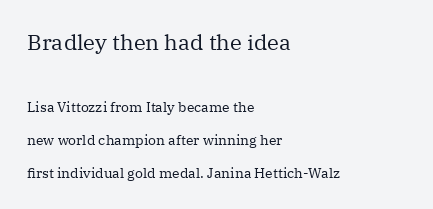
Q: Is the text bold? A: No.
Q: Is the text italic (slanted)? A: No, it is upright.
Q: Is the text underlined? A: No.
Q: How is the paragraph aligned? A: Left-aligned.
Q: Is the spacing between letters normal or unusually wide? A: Normal.
Q: Is the spacing between lines tight, normal or loose? A: Loose.
Q: Which block of text is set in a larger size, the first (top) or the second (bottom)? A: The first (top) one.
